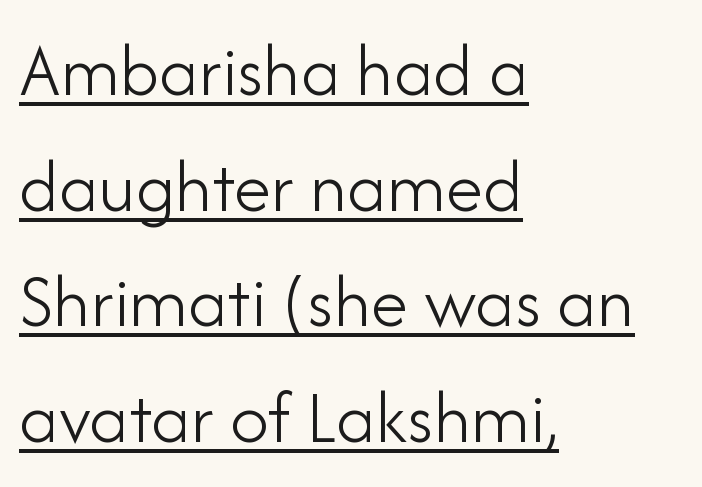
Q: Is the text bold? A: No.
Q: Is the text italic (slanted)? A: No, it is upright.
Q: Is the typeface a serif or a sans-serif typeface? A: Sans-serif.
Q: Is the text underlined? A: Yes.
Q: How is the paragraph aligned? A: Left-aligned.
Q: Is the spacing between letters normal or unusually wide? A: Normal.
Q: Is the spacing between lines tight, normal or loose? A: Normal.
Q: Width (condensed, normal, or wide)? A: Normal.
Q: Stroke contrast? A: Low.
Q: x-height? A: Small.
Q: Monospaced? A: No.
